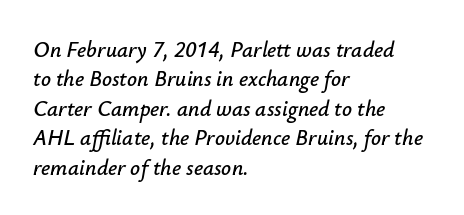
The image shows 22 px text type, italic (leaning right); set left-aligned, normal line spacing (1.34x), normal letter spacing, not underlined.
